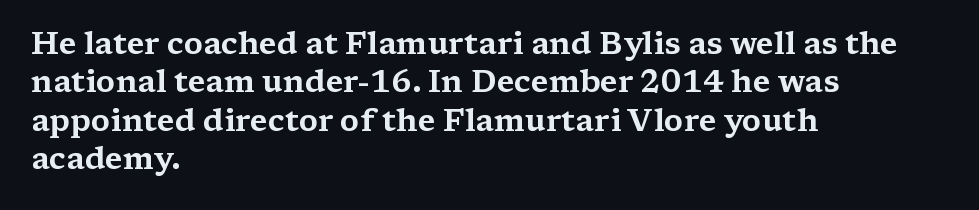
Letterform terminals end in serifs throughout the passage. These lines were composed using upright roman letters. Horizontal alignment here is leftward, the default for most running prose. Inter-character spacing is left at the font's built-in metrics. Think of a printed novel: that variable character pitch is what you see here. The gap between lines stays unmarked.
